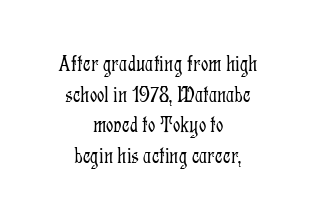
Q: Is the text bold? A: No.
Q: Is the text italic (slanted)? A: No, it is upright.
Q: Is the text underlined? A: No.
Q: How is the paragraph aligned? A: Centered.
Q: Is the spacing between letters normal or unusually wide? A: Normal.
Q: Is the spacing between lines tight, normal or loose? A: Normal.
